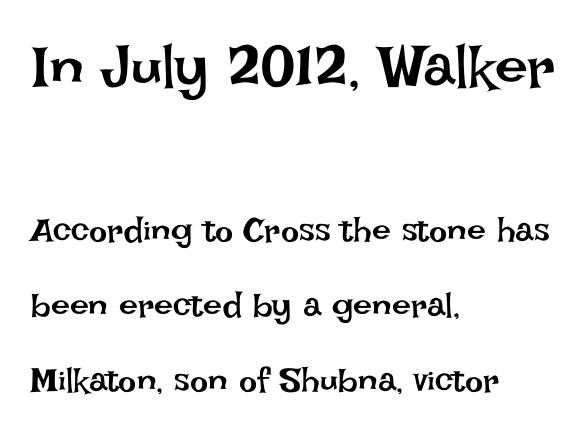
{"italic": "no", "bold": "no", "weight": "regular", "width": "normal", "stroke_contrast": "low", "x_height": "large", "monospaced": "no", "underline": "no", "align": "left", "line_spacing": "loose", "line_spacing_ratio": 2.21, "letter_spacing": "normal", "letter_spacing_em": 0.0, "larger_block": "first", "size_ratio": 1.74, "glyph_px": 59}
